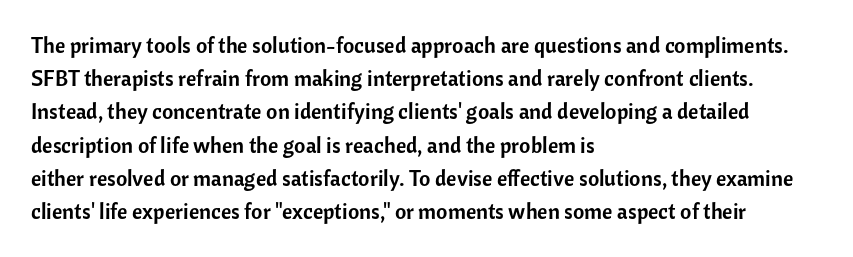
These lines keep a tight, regular rhythm from letter to letter. Vertical spacing — default. No word sits above an underline. The setting favours the left margin, as ordinary paragraphs usually do. The font's upright variant was chosen for this text.
